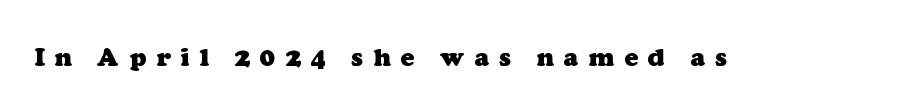
The image shows 25 px bold type; set unusually wide letter spacing (+0.4 em), not underlined.
